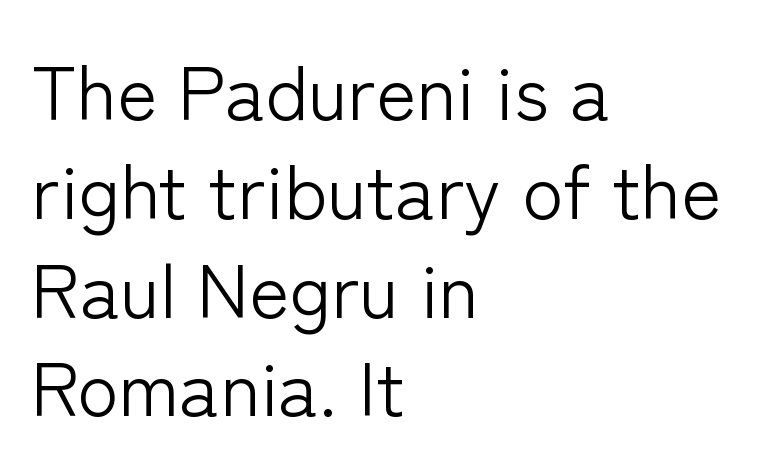
Q: Is the text bold? A: No.
Q: Is the text italic (slanted)? A: No, it is upright.
Q: Is the typeface a serif or a sans-serif typeface? A: Sans-serif.
Q: Is the text underlined? A: No.
Q: How is the paragraph aligned? A: Left-aligned.
Q: Is the spacing between letters normal or unusually wide? A: Normal.
Q: Is the spacing between lines tight, normal or loose? A: Normal.
Q: Width (condensed, normal, or wide)? A: Normal.
Q: Stroke contrast? A: Low.
Q: x-height? A: Medium.
Q: Monospaced? A: No.
